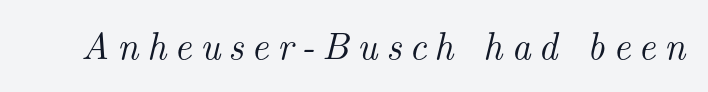
Q: Is the text italic (slanted)? A: Yes, it leans right by about 14 degrees.
Q: Is the typeface a serif or a sans-serif typeface? A: Serif.
Q: Is the text underlined? A: No.
Q: Is the spacing between letters normal or unusually wide? A: Unusually wide.
Q: Width (condensed, normal, or wide)? A: Normal.
Q: Stroke contrast? A: Medium.
Q: x-height? A: Small.
Q: Monospaced? A: No.
